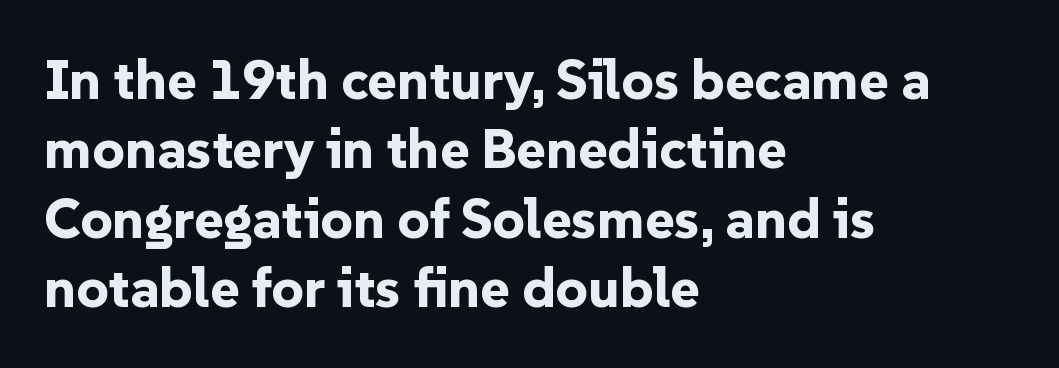
Character widths vary here, with narrow letters taking less room than wide ones. This rendering leaves character spacing at its baseline value. The lines in this sample share a left origin and differ only in where they stop. A typesetter would label this face a sans. A typesetter would mark this as roman, not italic.
